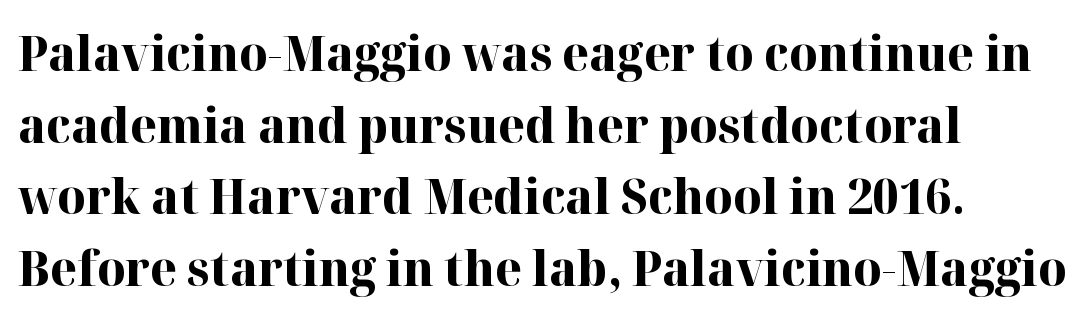
Horizontal alignment here is leftward, the default for most running prose. The specimen omits any rule beneath the text block's lines. Heft: maximum for text — a bold. Is this a fixed-width face? No — the glyphs have proportional, varying widths. This sample uses an upright cut, with every glyph sitting square on the baseline.
